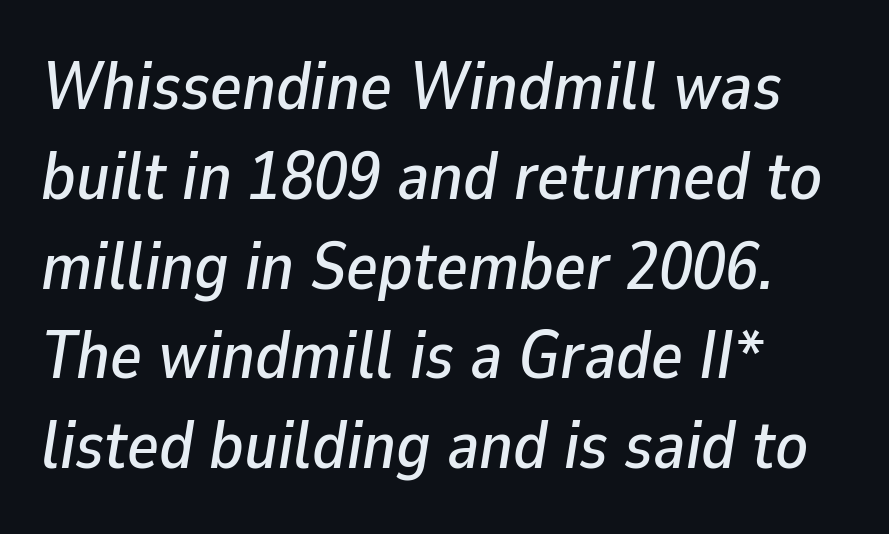
The image shows 67 px text type, italic (leaning right); set left-aligned, normal line spacing (1.34x), normal letter spacing, not underlined; low stroke contrast and a medium x-height.
